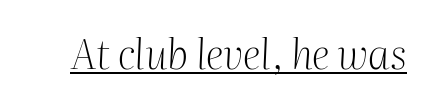
The image shows 41 px light serif type, italic (leaning right); set normal letter spacing, underlined; medium stroke contrast and a medium x-height.
